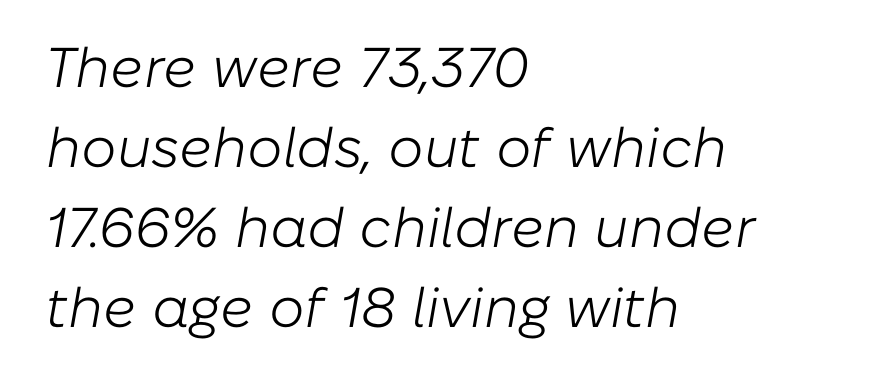
The image shows 56 px light type, italic (leaning right); set left-aligned, normal line spacing (1.43x), normal letter spacing, not underlined; low stroke contrast and a medium x-height.
